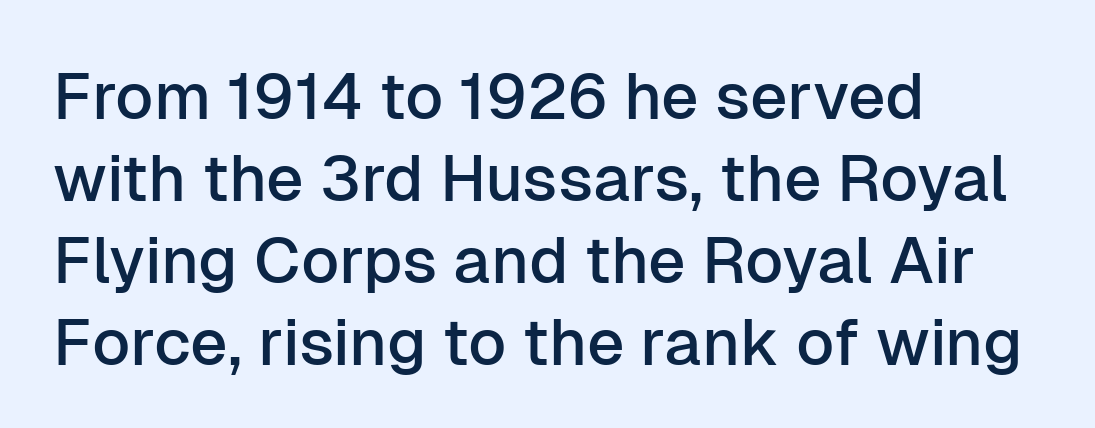
Each word holds together tightly as a unit, with standard inter-letter gaps. Has an underline been added? It has not. This is sans-serif lettering, the kind often seen on screens and signage. Posture: vertical. What's the leading like? Ordinary, nothing unusual. Notice how the passage keeps a crisp vertical edge on the left only.
